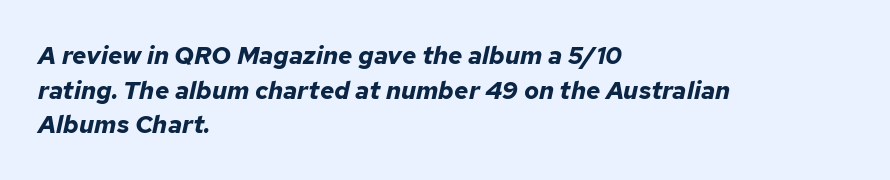
Q: Is the text bold? A: Yes.
Q: Is the text italic (slanted)? A: Yes, it leans right by about 12 degrees.
Q: Is the text underlined? A: No.
Q: How is the paragraph aligned? A: Left-aligned.
Q: Is the spacing between letters normal or unusually wide? A: Normal.
Q: Is the spacing between lines tight, normal or loose? A: Normal.
